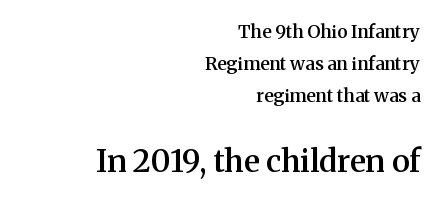
{"serif": "yes", "italic": "no", "bold": "semi", "weight": "semibold", "width": "normal", "stroke_contrast": "medium", "x_height": "medium", "monospaced": "no", "underline": "no", "align": "right", "line_spacing_ratio": 1.78, "letter_spacing": "normal", "letter_spacing_em": 0.0, "larger_block": "second", "size_ratio": 1.72, "glyph_px": 31}
